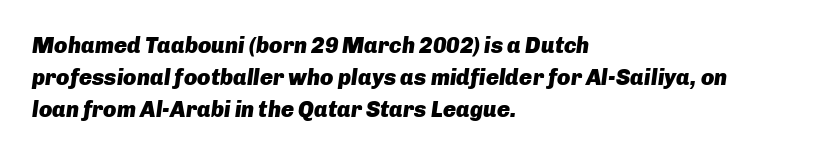
{"italic": "yes", "lean": "right", "slant_degrees": 8, "bold": "yes", "underline": "no", "align": "left", "line_spacing": "normal", "line_spacing_ratio": 1.46, "letter_spacing": "normal", "letter_spacing_em": 0.0, "glyph_px": 22}
